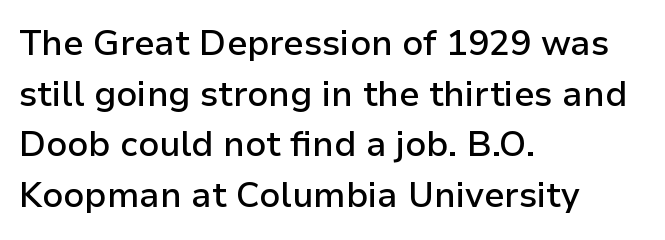
The image shows 35 px semibold sans-serif type, upright; set left-aligned, normal line spacing (1.45x), normal letter spacing, not underlined; low stroke contrast and a medium x-height.
